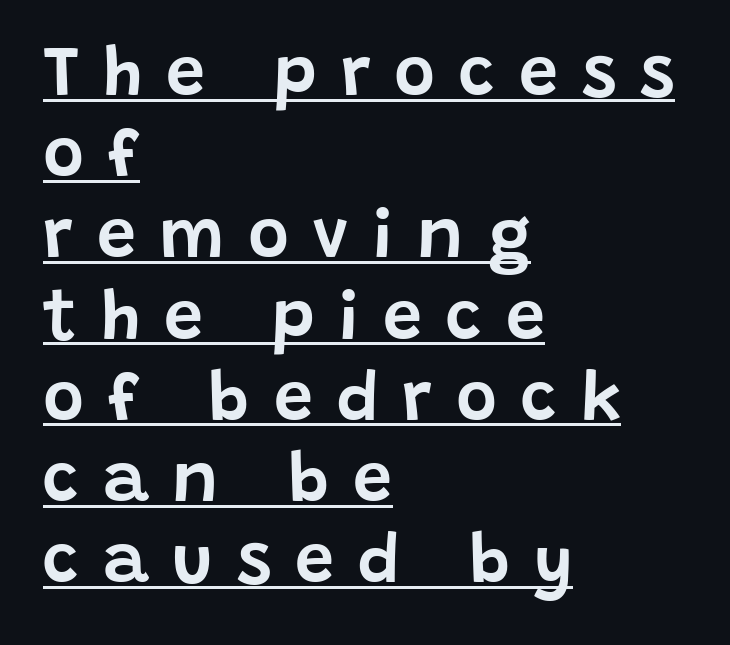
Q: Is the text italic (slanted)? A: No, it is upright.
Q: Is the typeface a serif or a sans-serif typeface? A: Sans-serif.
Q: Is the text underlined? A: Yes.
Q: How is the paragraph aligned? A: Left-aligned.
Q: Is the spacing between letters normal or unusually wide? A: Unusually wide.
Q: Width (condensed, normal, or wide)? A: Normal.
Q: Stroke contrast? A: Low.
Q: x-height? A: Large.
Q: Monospaced? A: No.
